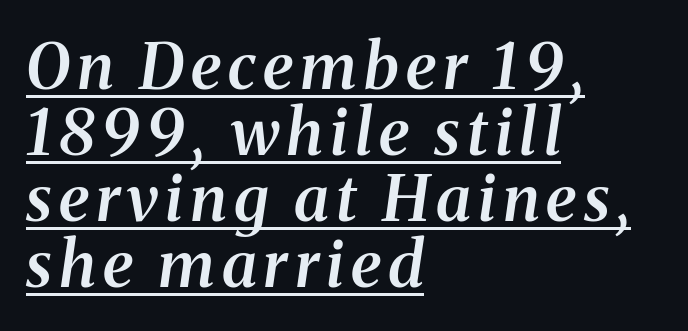
{"serif": "yes", "italic": "yes", "lean": "right", "slant_degrees": 8, "bold": "semi", "weight": "semibold", "width": "normal", "stroke_contrast": "medium", "x_height": "medium", "monospaced": "no", "underline": "yes", "align": "left", "line_spacing": "tight", "line_spacing_ratio": 1.03, "glyph_px": 64}
